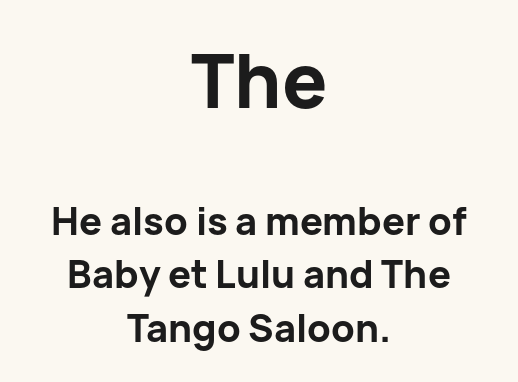
The image shows 75 px bold sans-serif type, upright; set centered, normal line spacing (1.41x), normal letter spacing, not underlined; the first (top) block is 1.97x larger; low stroke contrast and a medium x-height.
